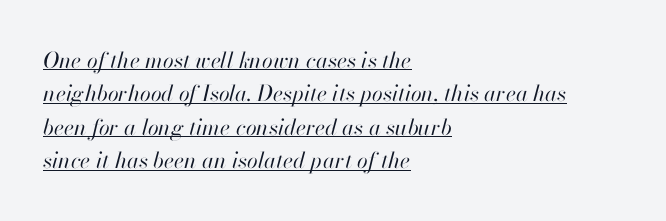
Q: Is the text bold? A: No.
Q: Is the text italic (slanted)? A: Yes, it leans right by about 13 degrees.
Q: Is the text underlined? A: Yes.
Q: How is the paragraph aligned? A: Left-aligned.
Q: Is the spacing between letters normal or unusually wide? A: Normal.
Q: Is the spacing between lines tight, normal or loose? A: Normal.
